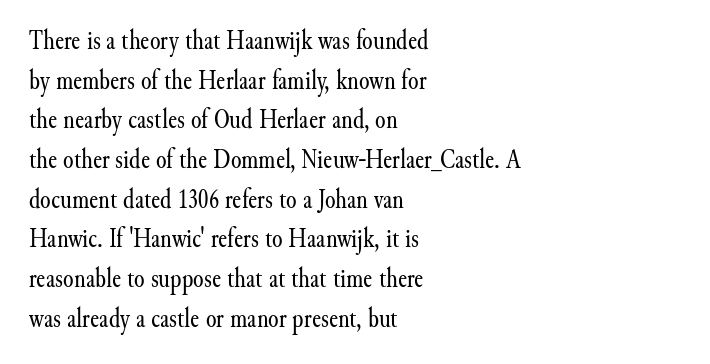
The image shows 27 px text type, upright; set left-aligned, normal line spacing (1.47x), normal letter spacing, not underlined.
